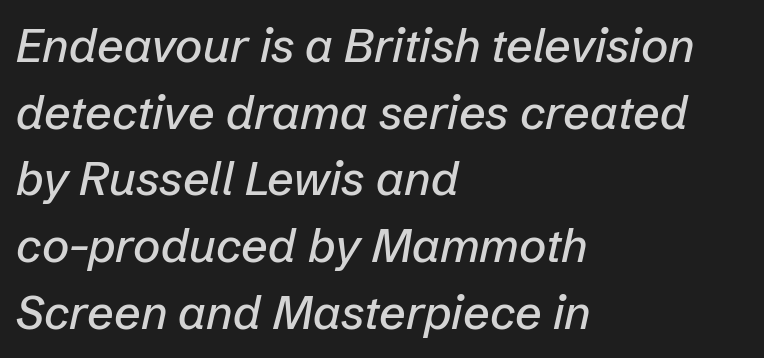
The image shows 47 px text type, italic (leaning right); set left-aligned, normal line spacing (1.42x), normal letter spacing, not underlined; low stroke contrast and a medium x-height.
